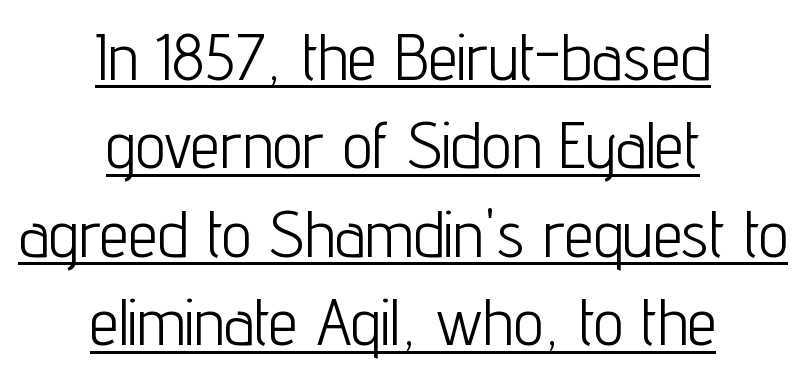
Compared with typical body copy, the letter spacing here is the same. This is the regular roman posture of the typeface. The specimen includes a rule beneath the text block's lines. The designer went with a sans here, leaving each stem footless. No chunkiness to these letters — they're not bold. This rendering uses center alignment, leaving both contours irregular but symmetric.
